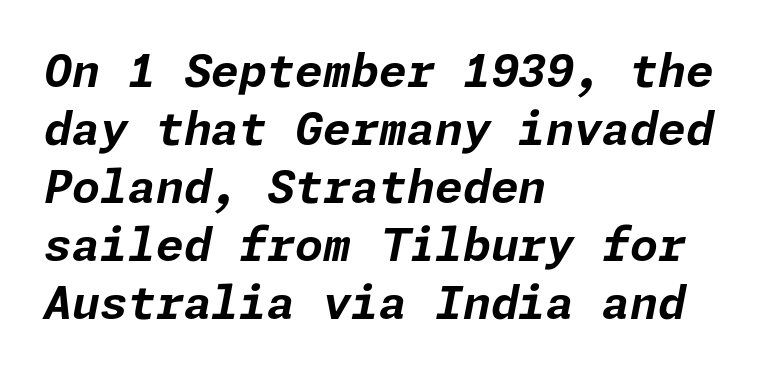
These lines are set flush left with a ragged right edge. Bare-footed words on every line. Vertically, the passage feels balanced, rows spaced as you'd expect. Spacing between characters is what you'd get straight out of the box. A typesetter would mark this as italic. Its strokes are broad and dark, the hallmark of bold type.
